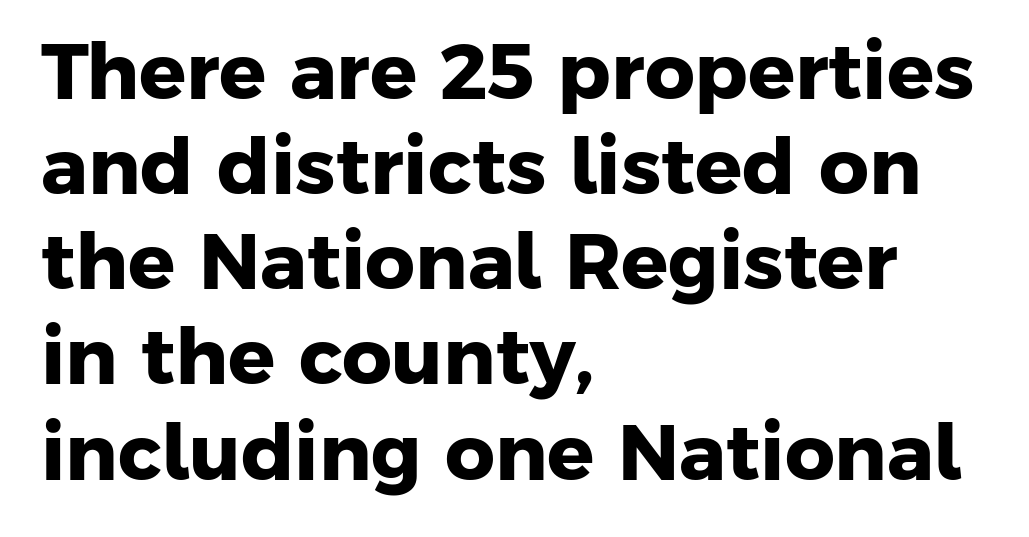
The image shows 78 px heavy sans-serif type; set left-aligned, line spacing 1.22x, normal letter spacing, not underlined; low stroke contrast and a medium x-height.
